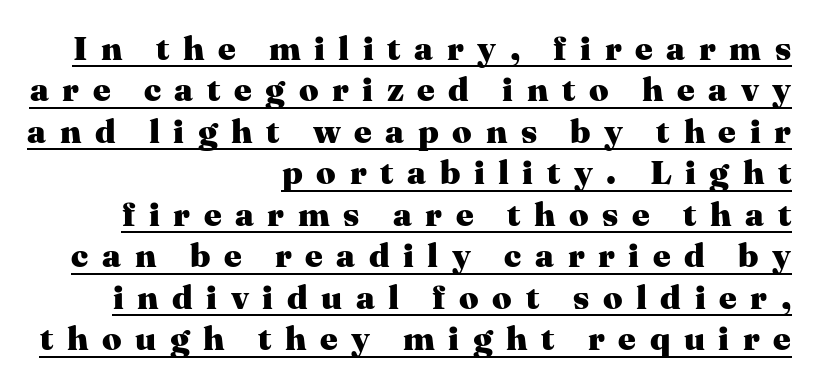
Q: Is the text bold? A: Yes.
Q: Is the text italic (slanted)? A: No, it is upright.
Q: Is the typeface a serif or a sans-serif typeface? A: Serif.
Q: Is the text underlined? A: Yes.
Q: How is the paragraph aligned? A: Right-aligned.
Q: Is the spacing between letters normal or unusually wide? A: Unusually wide.
Q: Width (condensed, normal, or wide)? A: Normal.
Q: Stroke contrast? A: Medium.
Q: x-height? A: Medium.
Q: Monospaced? A: No.
